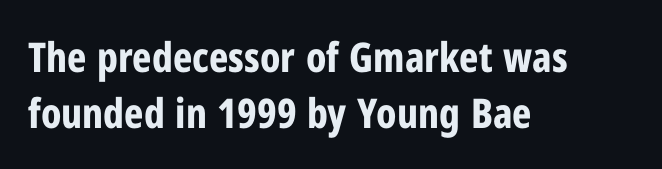
{"serif": "no", "italic": "no", "bold": "yes", "weight": "bold", "width": "condensed", "stroke_contrast": "low", "x_height": "medium", "monospaced": "no", "underline": "no", "align": "left", "line_spacing": "normal", "line_spacing_ratio": 1.36, "letter_spacing": "normal", "letter_spacing_em": 0.0, "glyph_px": 41}
